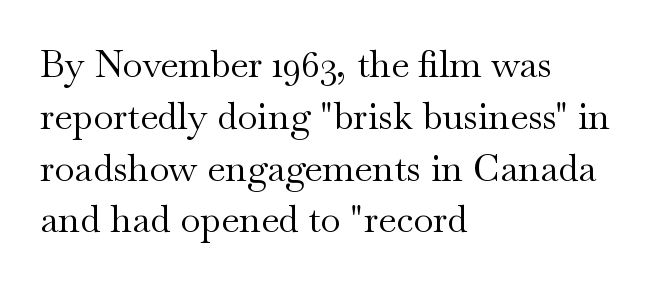
{"serif": "yes", "italic": "no", "bold": "no", "weight": "regular", "width": "wide", "stroke_contrast": "medium", "x_height": "small", "monospaced": "no", "underline": "no", "align": "left", "line_spacing": "normal", "line_spacing_ratio": 1.4, "letter_spacing": "normal", "letter_spacing_em": 0.0, "glyph_px": 37}
